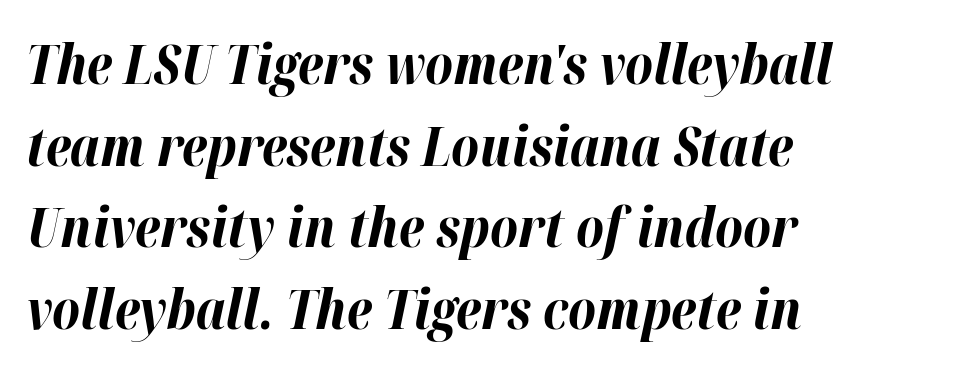
One-word summary of the alignment: left. Underlining? Definitely not there. Each letter keeps its own natural width here, so spacing adapts to shape. Slanted lettering throughout. Whoever set this chose a conventional vertical rhythm. A dark, heavy texture on the line: the type is bold.
